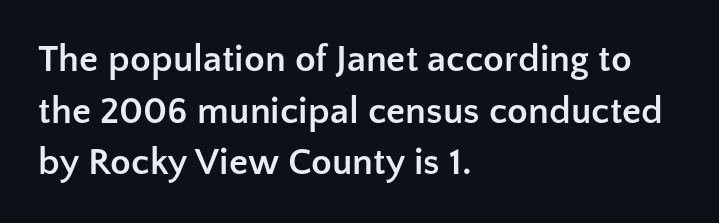
The letters stand straight up with perfectly vertical stems. Summary of weight: heavy, a full bold. Does the copy run flush right? No — it runs flush left. Any mark beneath the type? The region is blank. Font category for this specimen: sans-serif.
